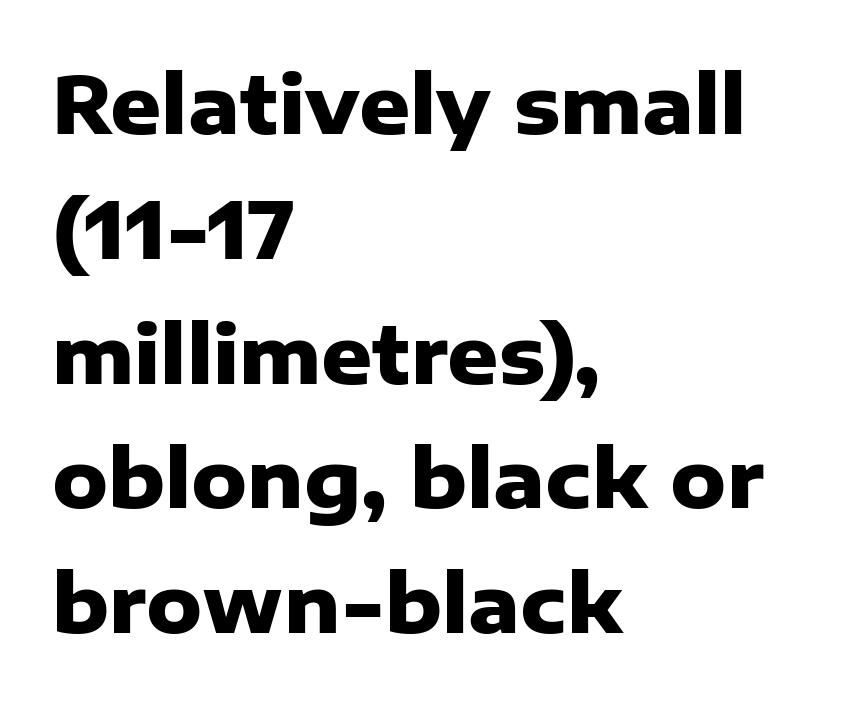
Q: Is the text bold? A: Yes.
Q: Is the text italic (slanted)? A: No, it is upright.
Q: Is the typeface a serif or a sans-serif typeface? A: Sans-serif.
Q: Is the text underlined? A: No.
Q: How is the paragraph aligned? A: Left-aligned.
Q: Is the spacing between letters normal or unusually wide? A: Normal.
Q: Is the spacing between lines tight, normal or loose? A: Normal.
Q: Width (condensed, normal, or wide)? A: Normal.
Q: Stroke contrast? A: Low.
Q: x-height? A: Medium.
Q: Monospaced? A: No.
